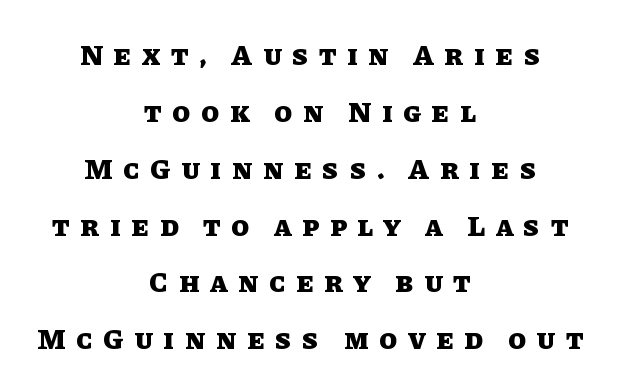
The image shows 29 px heavy type, upright; set centered, loose line spacing (1.96x), unusually wide letter spacing (+0.37 em), not underlined; low stroke contrast and a large x-height.
